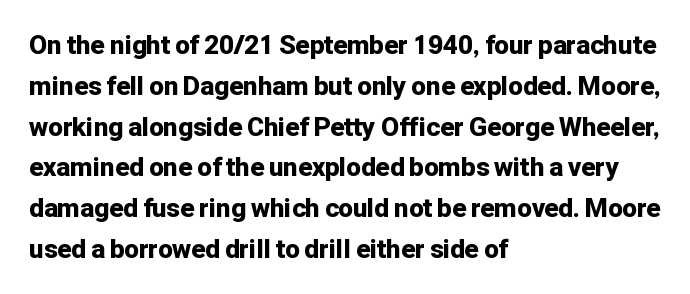
Q: Is the text bold? A: Yes.
Q: Is the text italic (slanted)? A: No, it is upright.
Q: Is the text underlined? A: No.
Q: How is the paragraph aligned? A: Left-aligned.
Q: Is the spacing between letters normal or unusually wide? A: Normal.
Q: Is the spacing between lines tight, normal or loose? A: Normal.
